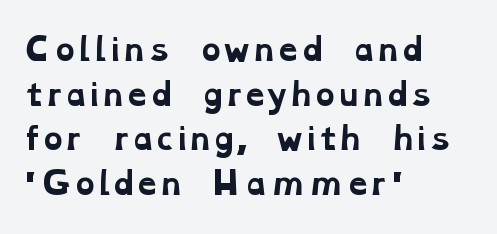
Q: Is the text bold? A: Yes.
Q: Is the typeface a serif or a sans-serif typeface? A: Serif.
Q: Is the text underlined? A: No.
Q: How is the paragraph aligned? A: Left-aligned.
Q: Is the spacing between letters normal or unusually wide? A: Normal.
Q: Is the spacing between lines tight, normal or loose? A: Normal.
Q: Width (condensed, normal, or wide)? A: Wide.
Q: Stroke contrast? A: Low.
Q: x-height? A: Medium.
Q: Monospaced? A: No.
